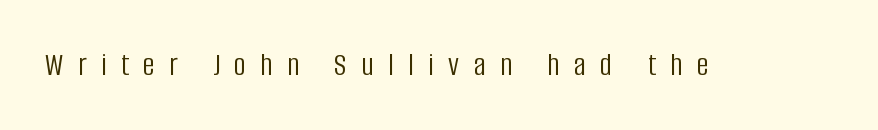
Honestly, the letter spacing is so wide it's the main thing you notice. Regarding serifs, this sample does without them. The font's upright variant was chosen for this text. The zone under the glyphs is completely vacant. Nothing heavy about these letters — not bold at all.
